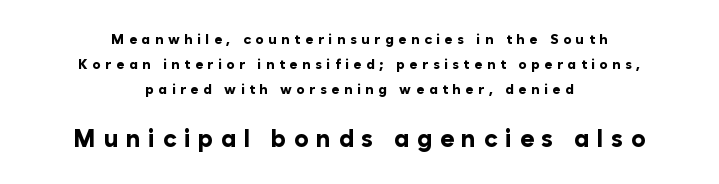
The image shows 24 px bold type, upright; set centered, line spacing 1.79x, unusually wide letter spacing (+0.32 em), not underlined; the second (bottom) block is 1.71x larger.
